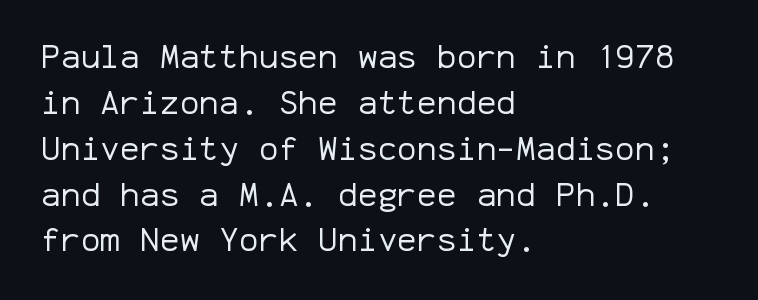
Q: Is the text bold? A: No.
Q: Is the text italic (slanted)? A: No, it is upright.
Q: Is the typeface a serif or a sans-serif typeface? A: Sans-serif.
Q: Is the text underlined? A: No.
Q: How is the paragraph aligned? A: Left-aligned.
Q: Is the spacing between letters normal or unusually wide? A: Normal.
Q: Is the spacing between lines tight, normal or loose? A: Normal.
Q: Width (condensed, normal, or wide)? A: Normal.
Q: Stroke contrast? A: Low.
Q: x-height? A: Medium.
Q: Monospaced? A: Yes.
